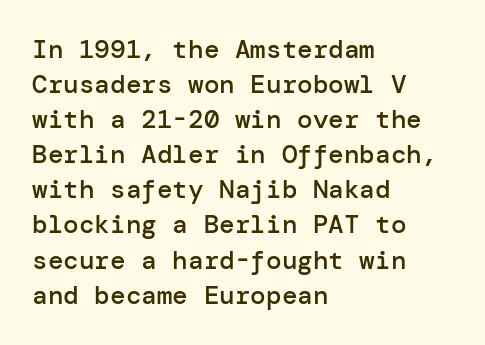
Tracking here is standard; glyphs follow each other at the usual distance. Posture: vertical. This block has exactly the height ordinary leading produces. On the weight axis this lands at semibold, roughly 600. Underline: absent. The rag falls on the right side of this text block.
